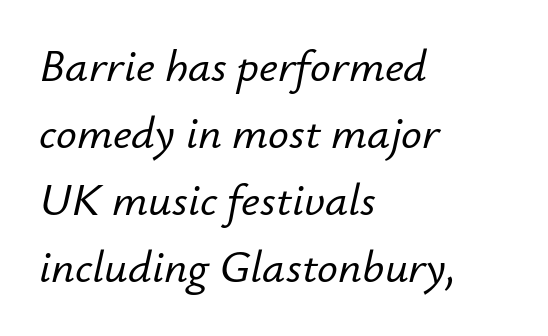
{"italic": "yes", "lean": "right", "slant_degrees": 12, "width": "normal", "stroke_contrast": "low", "x_height": "small", "monospaced": "no", "underline": "no", "align": "left", "line_spacing": "normal", "line_spacing_ratio": 1.46, "letter_spacing": "normal", "letter_spacing_em": 0.0, "glyph_px": 46}
